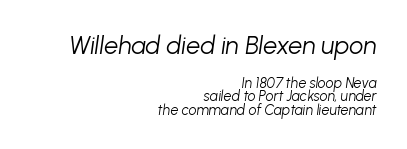
Q: Is the text bold? A: No.
Q: Is the text italic (slanted)? A: Yes, it leans right by about 8 degrees.
Q: Is the text underlined? A: No.
Q: How is the paragraph aligned? A: Right-aligned.
Q: Is the spacing between letters normal or unusually wide? A: Normal.
Q: Is the spacing between lines tight, normal or loose? A: Tight.
Q: Which block of text is set in a larger size, the first (top) or the second (bottom)? A: The first (top) one.
